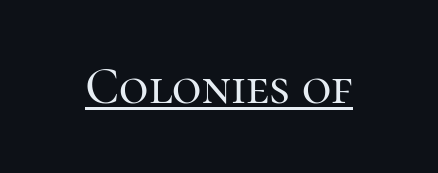
{"serif": "yes", "italic": "no", "width": "normal", "stroke_contrast": "high", "x_height": "medium", "monospaced": "no", "underline": "yes", "letter_spacing": "normal", "letter_spacing_em": 0.0, "glyph_px": 51}
